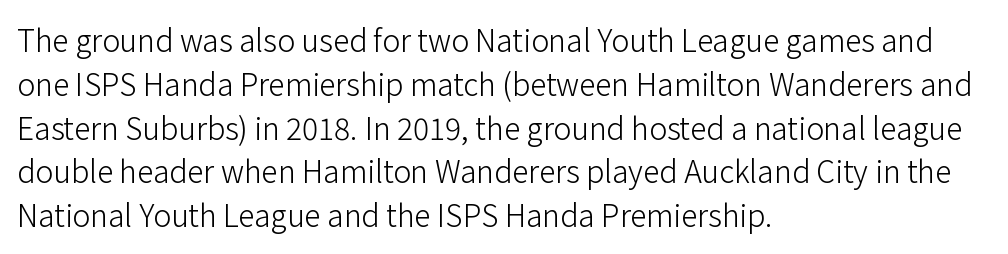
The image shows 30 px light sans-serif type, upright; set left-aligned, normal line spacing (1.46x), normal letter spacing, not underlined; low stroke contrast and a medium x-height.
